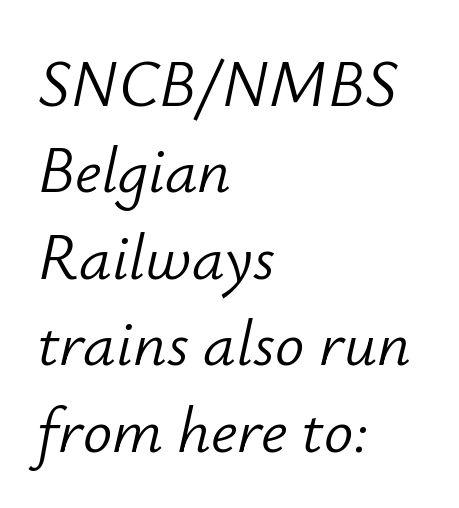
The image shows 65 px light type, italic (leaning right); set left-aligned, normal line spacing (1.33x), normal letter spacing, not underlined; low stroke contrast and a small x-height.
